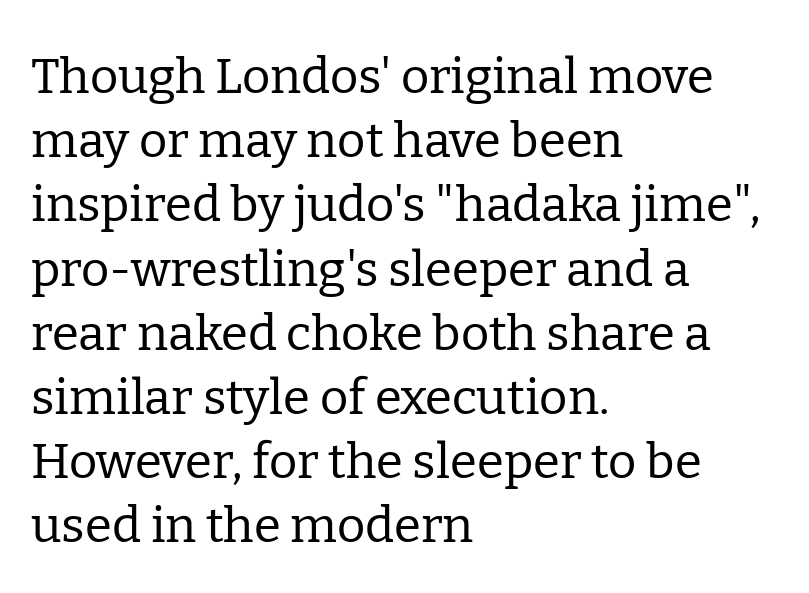
Q: Is the text bold? A: No.
Q: Is the text italic (slanted)? A: No, it is upright.
Q: Is the typeface a serif or a sans-serif typeface? A: Serif.
Q: Is the text underlined? A: No.
Q: How is the paragraph aligned? A: Left-aligned.
Q: Is the spacing between letters normal or unusually wide? A: Normal.
Q: Is the spacing between lines tight, normal or loose? A: Normal.
Q: Width (condensed, normal, or wide)? A: Normal.
Q: Stroke contrast? A: Low.
Q: x-height? A: Medium.
Q: Monospaced? A: No.
